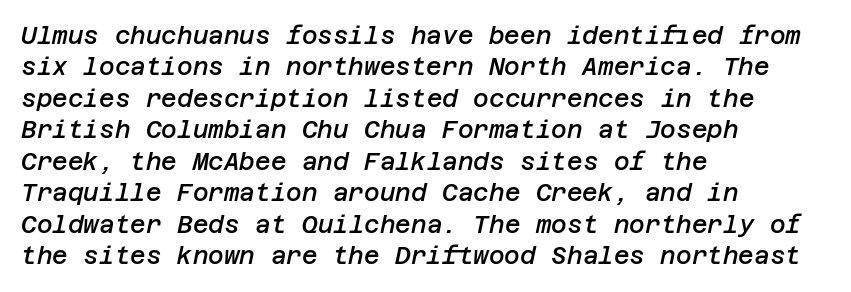
Typographic density is moderately raised because the face is semibold. The glyphs are unaccompanied by any horizontal stroke below them. These lines sit exactly where default settings would place them. The text carries the slant typical of an italic or oblique font. Notice how the passage keeps a crisp vertical edge on the left only.
